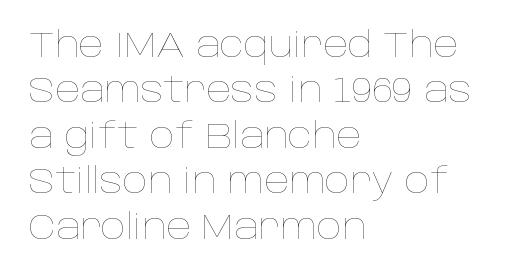
Q: Is the text bold? A: No.
Q: Is the text italic (slanted)? A: No, it is upright.
Q: Is the text underlined? A: No.
Q: How is the paragraph aligned? A: Left-aligned.
Q: Is the spacing between letters normal or unusually wide? A: Normal.
Q: Is the spacing between lines tight, normal or loose? A: Normal.
Q: Width (condensed, normal, or wide)? A: Normal.
Q: Stroke contrast? A: Low.
Q: x-height? A: Large.
Q: Monospaced? A: No.
